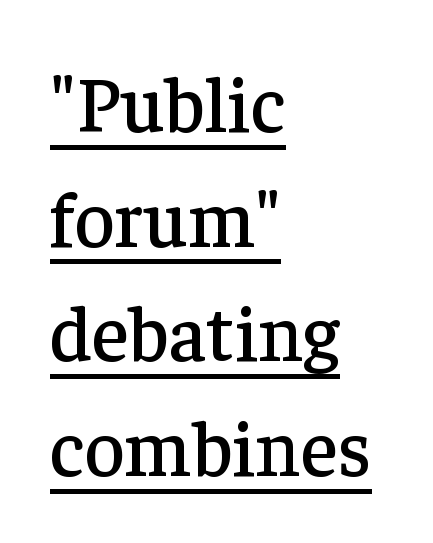
The image shows 78 px serif type, upright; set left-aligned, normal line spacing (1.47x), normal letter spacing, underlined; low stroke contrast and a medium x-height.
